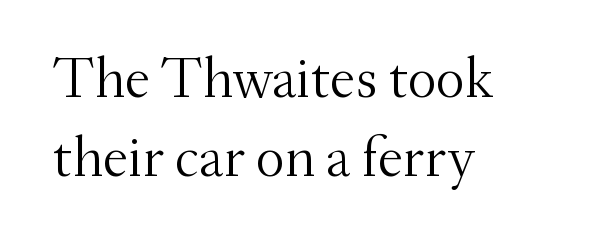
The image shows 57 px light serif type, upright; set left-aligned, normal line spacing (1.38x), normal letter spacing, not underlined; medium stroke contrast and a small x-height.
